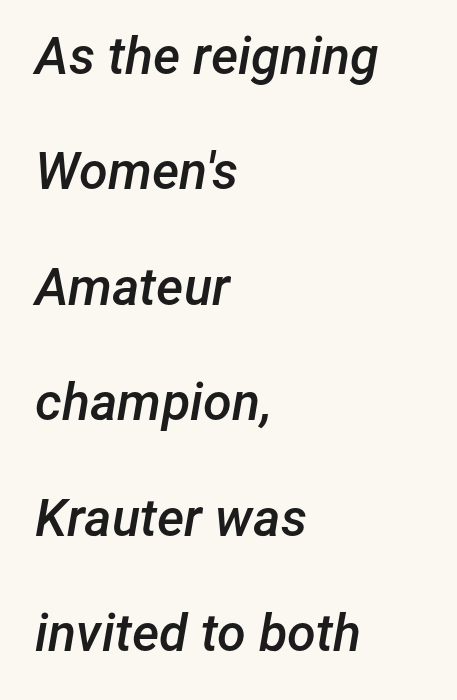
The image shows 52 px semibold type, italic (leaning right); set left-aligned, loose line spacing (2.22x), normal letter spacing, not underlined; low stroke contrast and a medium x-height.
